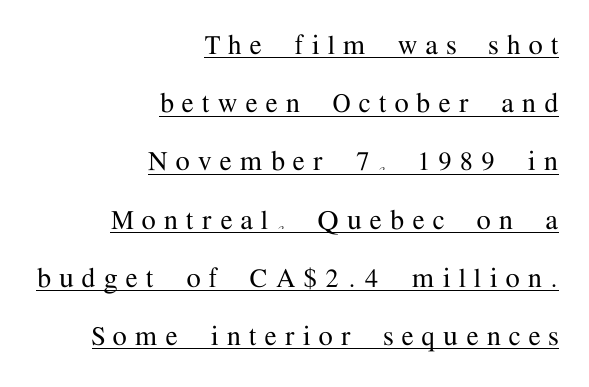
{"serif": "yes", "italic": "no", "width": "normal", "stroke_contrast": "medium", "x_height": "medium", "monospaced": "no", "underline": "yes", "align": "right", "line_spacing_ratio": 1.82, "letter_spacing": "wide", "letter_spacing_em": 0.27, "glyph_px": 32}
